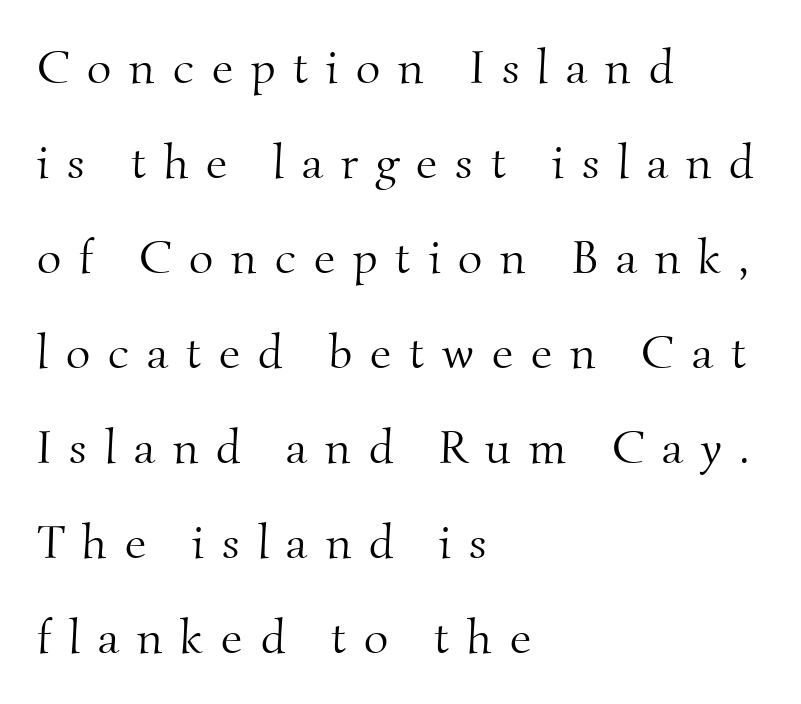
Typographically, this falls in the serif category. Heft: none added — not bold. Underlining? Definitely not there. The passage shown has open, widely tracked lettering throughout.
